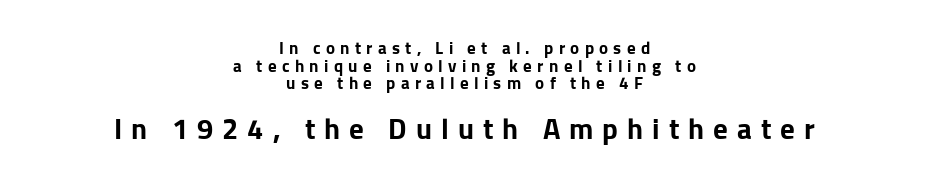
The image shows 29 px bold sans-serif type, upright; set centered, tight line spacing (1.04x), unusually wide letter spacing (+0.31 em), not underlined; the second (bottom) block is 1.71x larger; low stroke contrast and a medium x-height.
